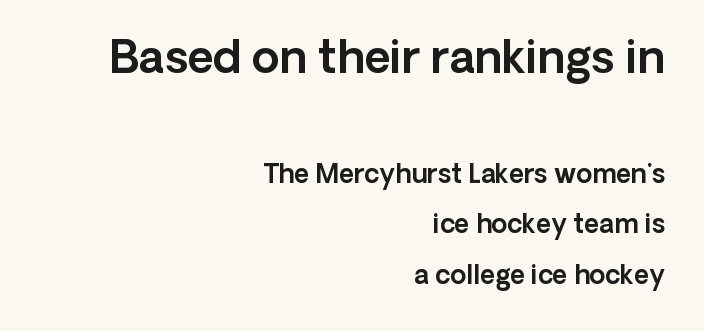
The image shows 45 px sans-serif type, upright; set right-aligned, loose line spacing (1.95x), normal letter spacing, not underlined; the first (top) block is 1.73x larger; a medium x-height.
